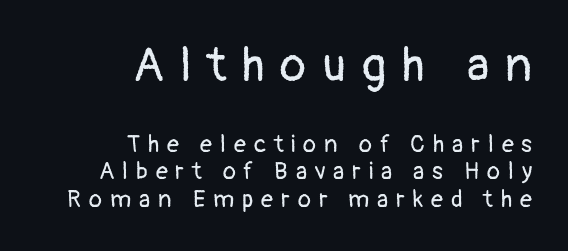
Q: Is the text bold? A: No.
Q: Is the text italic (slanted)? A: No, it is upright.
Q: Is the typeface a serif or a sans-serif typeface? A: Sans-serif.
Q: Is the text underlined? A: No.
Q: How is the paragraph aligned? A: Right-aligned.
Q: Is the spacing between letters normal or unusually wide? A: Unusually wide.
Q: Is the spacing between lines tight, normal or loose? A: Tight.
Q: Which block of text is set in a larger size, the first (top) or the second (bottom)? A: The first (top) one.
Q: Width (condensed, normal, or wide)? A: Normal.
Q: Stroke contrast? A: Low.
Q: x-height? A: Medium.
Q: Monospaced? A: No.
